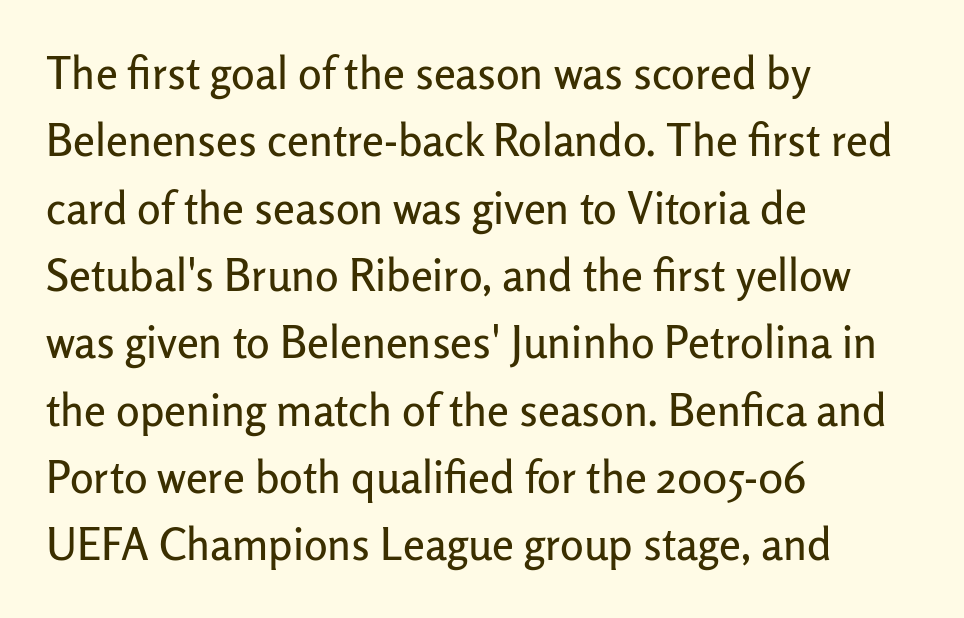
{"serif": "no", "italic": "no", "width": "normal", "stroke_contrast": "low", "x_height": "medium", "monospaced": "no", "underline": "no", "align": "left", "line_spacing": "normal", "line_spacing_ratio": 1.53, "letter_spacing": "normal", "letter_spacing_em": 0.0, "glyph_px": 44}
